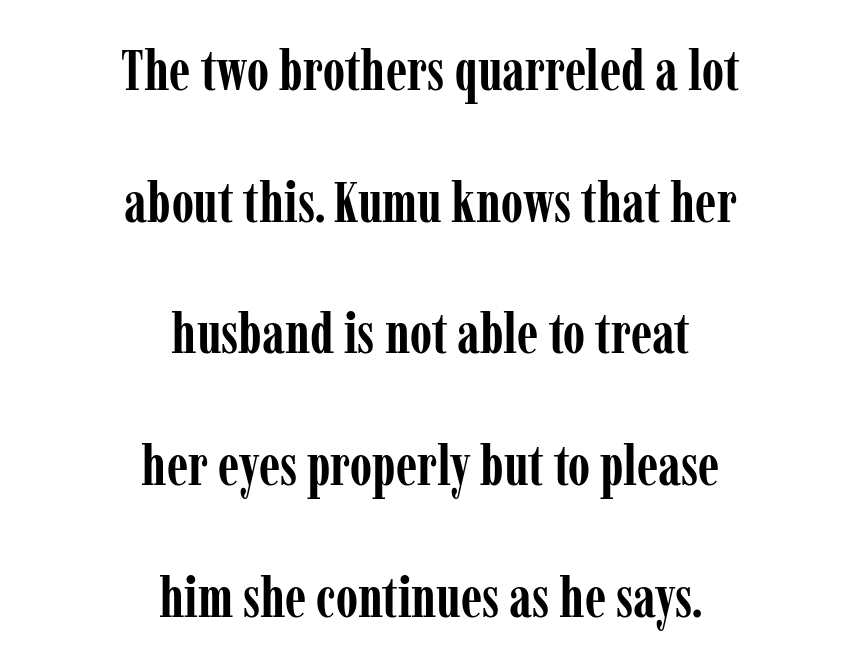
Think of a printed novel: that variable character pitch is what you see here. The text was rendered using a seriffed face with decorative stroke endings. Designer's note — italics off, roman on. Leading: increased.
